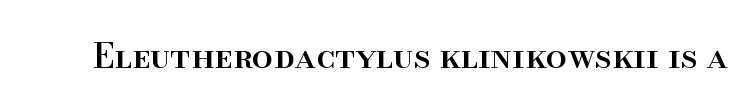
The image shows 34 px serif type, upright; set normal letter spacing, not underlined; high stroke contrast and a small x-height.
